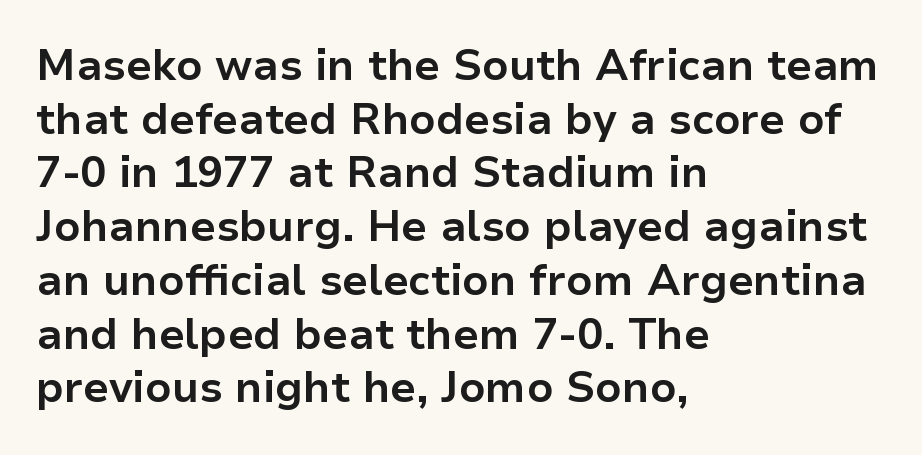
The image shows 43 px bold sans-serif type, upright; set left-aligned, normal line spacing (1.25x), normal letter spacing, not underlined; low stroke contrast and a medium x-height.
